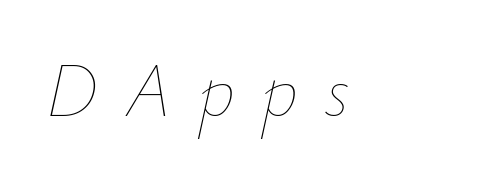
Think of a printed novel: that variable character pitch is what you see here. There is plenty of visible air inserted between adjacent glyphs. Bold? No — there's no thickening of the strokes. The text carries the slant typical of an italic or oblique font. Decoration check: the copy has no underline.
